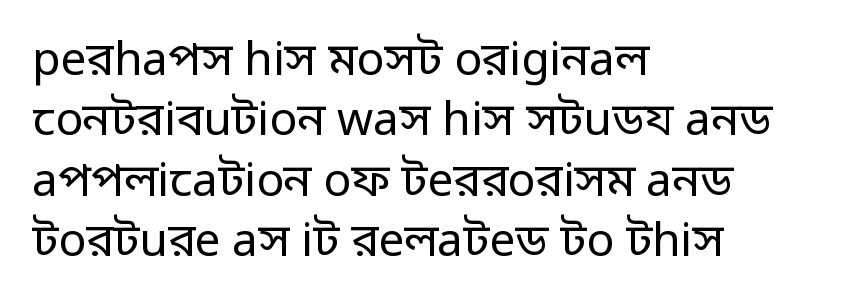
The image shows 46 px regular-weight sans-serif type, upright; set left-aligned, normal line spacing (1.31x), normal letter spacing, not underlined; low stroke contrast and a medium x-height.
